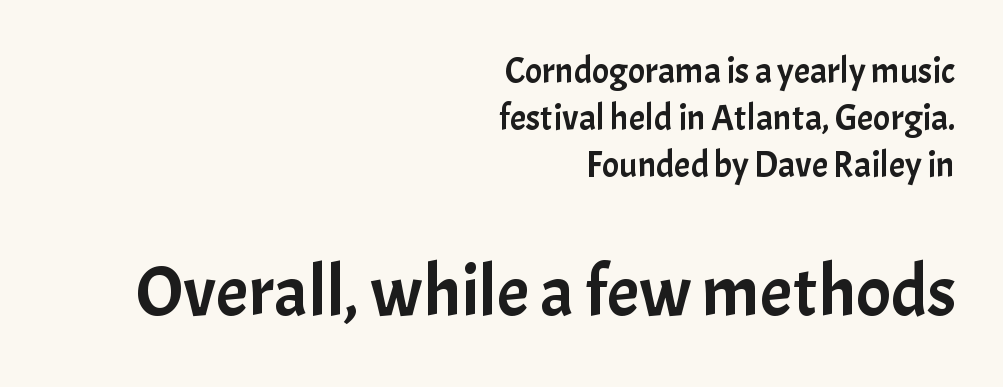
{"serif": "no", "italic": "no", "width": "normal", "stroke_contrast": "low", "x_height": "medium", "monospaced": "no", "underline": "no", "align": "right", "line_spacing": "normal", "line_spacing_ratio": 1.3, "letter_spacing": "normal", "letter_spacing_em": 0.0, "larger_block": "second", "size_ratio": 2.0, "glyph_px": 72}
